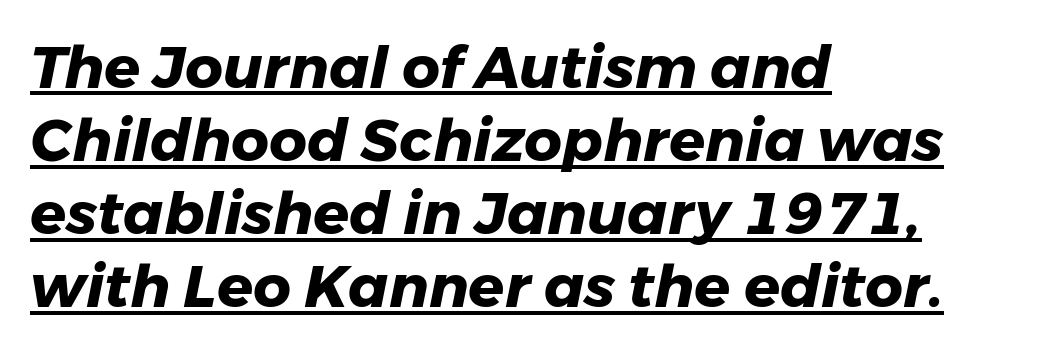
Q: Is the text bold? A: Yes.
Q: Is the text italic (slanted)? A: Yes, it leans right by about 11 degrees.
Q: Is the text underlined? A: Yes.
Q: How is the paragraph aligned? A: Left-aligned.
Q: Is the spacing between letters normal or unusually wide? A: Normal.
Q: Width (condensed, normal, or wide)? A: Normal.
Q: Stroke contrast? A: Low.
Q: x-height? A: Medium.
Q: Monospaced? A: No.
